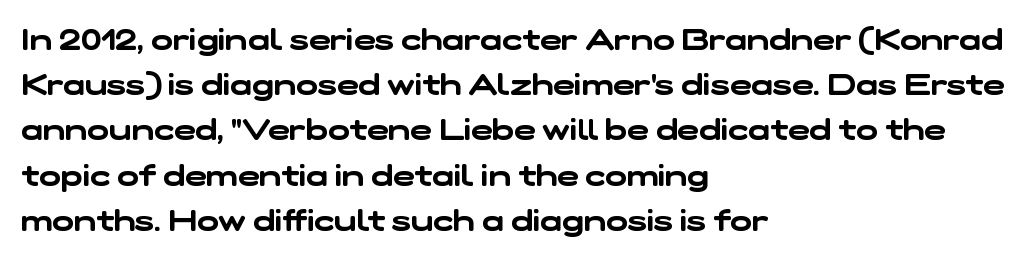
{"serif": "no", "width": "wide", "stroke_contrast": "low", "x_height": "medium", "monospaced": "no", "underline": "no", "align": "left", "line_spacing": "normal", "line_spacing_ratio": 1.56, "letter_spacing": "normal", "letter_spacing_em": 0.0, "glyph_px": 29}
